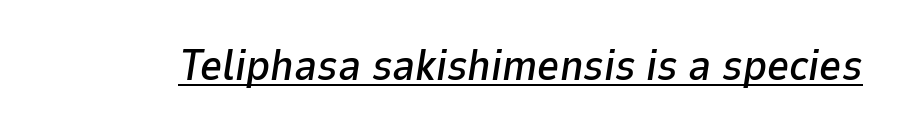
Q: Is the text italic (slanted)? A: Yes, it leans right by about 9 degrees.
Q: Is the text underlined? A: Yes.
Q: Is the spacing between letters normal or unusually wide? A: Normal.
Q: Width (condensed, normal, or wide)? A: Normal.
Q: Stroke contrast? A: Low.
Q: x-height? A: Medium.
Q: Monospaced? A: No.
